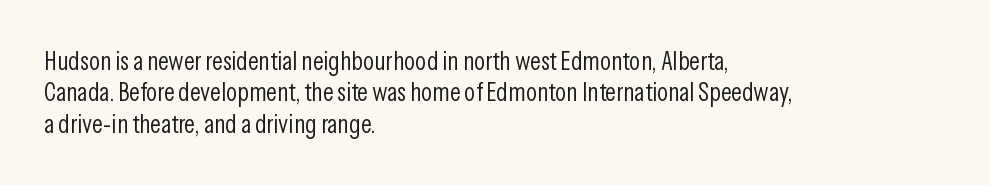
{"italic": "no", "bold": "no", "underline": "no", "align": "left", "line_spacing_ratio": 1.21, "letter_spacing": "normal", "letter_spacing_em": 0.0, "glyph_px": 26}
